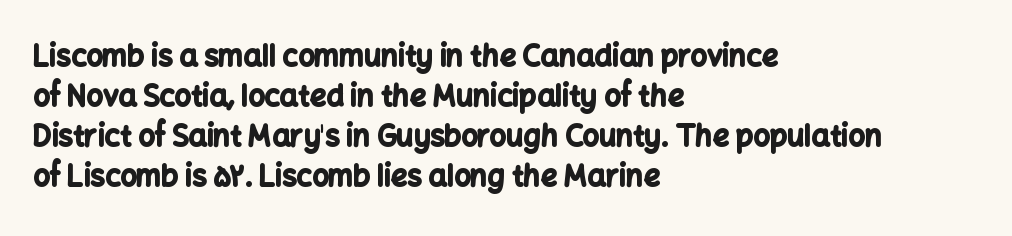
The image shows 29 px bold sans-serif type, upright; set left-aligned, normal line spacing (1.38x), normal letter spacing, not underlined; low stroke contrast and a medium x-height.
